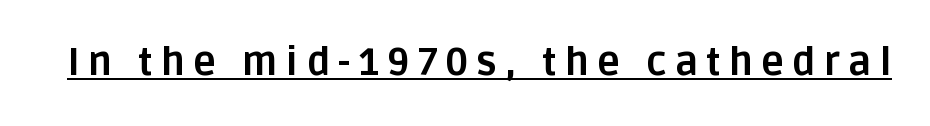
Q: Is the text bold? A: Yes.
Q: Is the text italic (slanted)? A: No, it is upright.
Q: Is the typeface a serif or a sans-serif typeface? A: Sans-serif.
Q: Is the text underlined? A: Yes.
Q: Is the spacing between letters normal or unusually wide? A: Unusually wide.
Q: Width (condensed, normal, or wide)? A: Normal.
Q: Stroke contrast? A: Low.
Q: x-height? A: Large.
Q: Monospaced? A: No.
